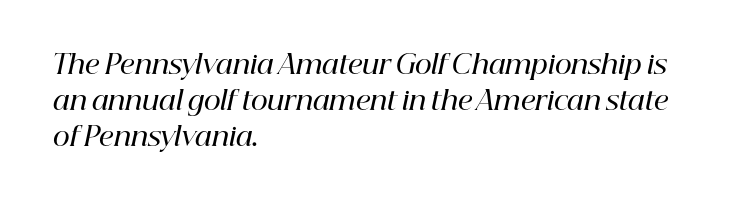
Baseline-to-baseline distance is the conventional proportion of letter height. You could call the tracking neutral — neither tight nor loose. The passage is arranged the way most books set body copy — flush left. When letters slant like this, we call the style italic. Beneath every word, the page is bare.
